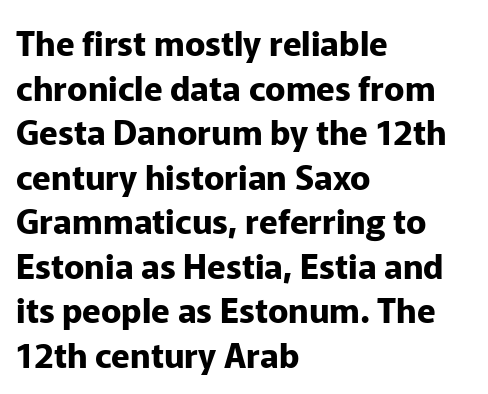
{"serif": "no", "italic": "no", "bold": "yes", "weight": "bold", "width": "normal", "stroke_contrast": "low", "x_height": "medium", "monospaced": "no", "underline": "no", "align": "left", "line_spacing": "normal", "line_spacing_ratio": 1.31, "letter_spacing": "normal", "letter_spacing_em": 0.0, "glyph_px": 34}
